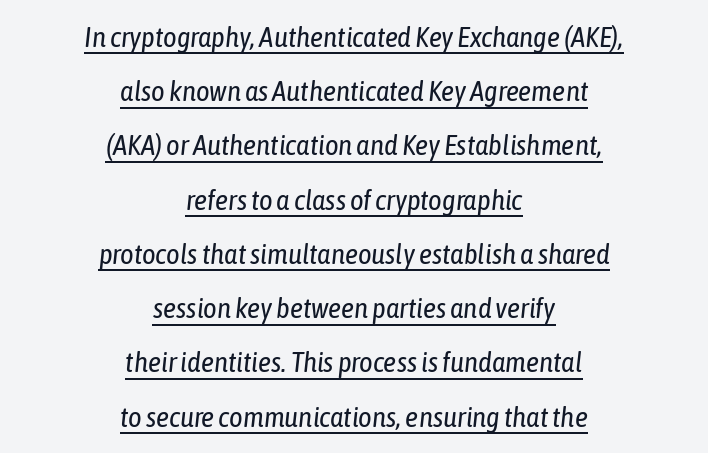
Looks like someone drew a line under every word here. Short and long lines alike share a common midpoint. Bold? No — there's no thickening of the strokes. A typesetter would call this proportional, since set widths differ per character. The gaps between neighbouring characters are ordinary and unremarkable.
